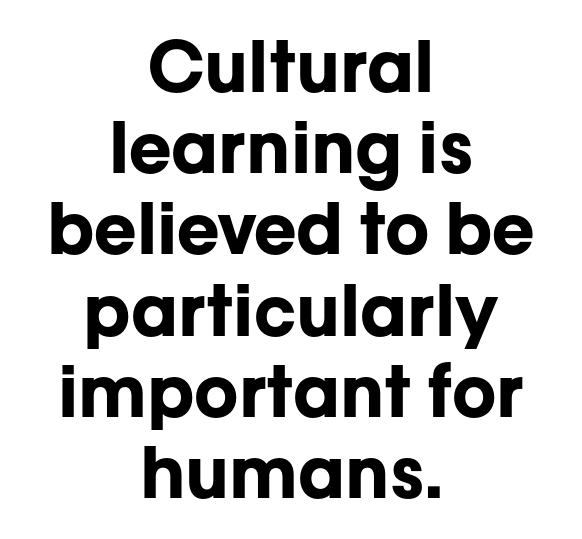
Q: Is the text bold? A: Yes.
Q: Is the text italic (slanted)? A: No, it is upright.
Q: Is the typeface a serif or a sans-serif typeface? A: Sans-serif.
Q: Is the text underlined? A: No.
Q: How is the paragraph aligned? A: Centered.
Q: Is the spacing between letters normal or unusually wide? A: Normal.
Q: Width (condensed, normal, or wide)? A: Normal.
Q: Stroke contrast? A: Low.
Q: x-height? A: Medium.
Q: Monospaced? A: No.
